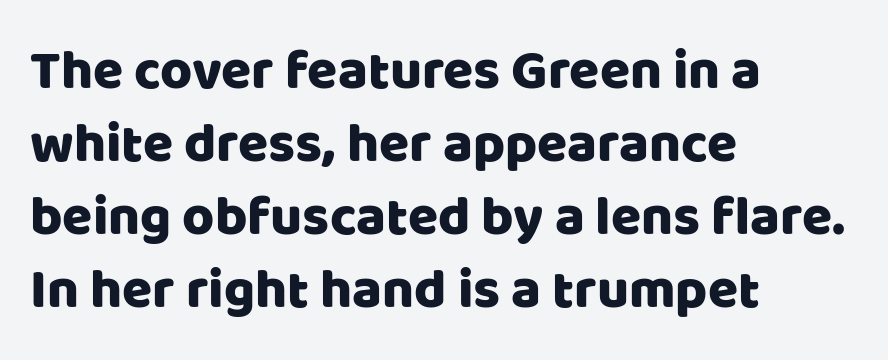
The image shows 55 px sans-serif type, upright; set left-aligned, normal line spacing (1.33x), normal letter spacing, not underlined; low stroke contrast and a large x-height.
